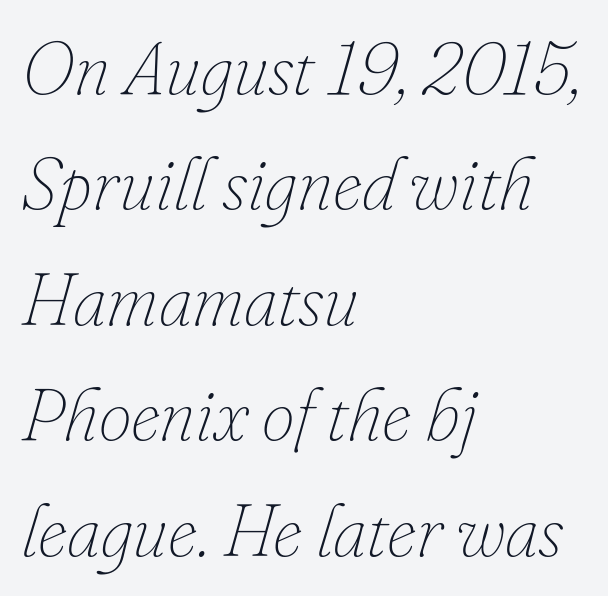
Q: Is the text bold? A: No.
Q: Is the text italic (slanted)? A: Yes, it leans right by about 16 degrees.
Q: Is the text underlined? A: No.
Q: How is the paragraph aligned? A: Left-aligned.
Q: Is the spacing between letters normal or unusually wide? A: Normal.
Q: Is the spacing between lines tight, normal or loose? A: Normal.
Q: Width (condensed, normal, or wide)? A: Normal.
Q: Stroke contrast? A: Low.
Q: x-height? A: Small.
Q: Monospaced? A: No.
